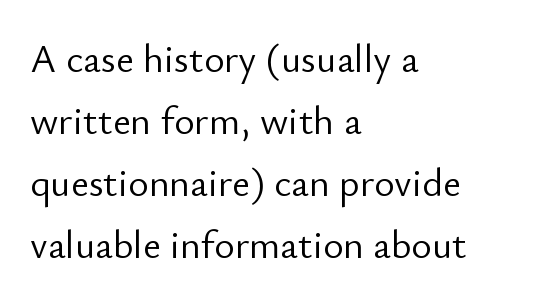
The image shows 39 px light sans-serif type, upright; set left-aligned, normal line spacing (1.59x), normal letter spacing, not underlined; low stroke contrast and a small x-height.
